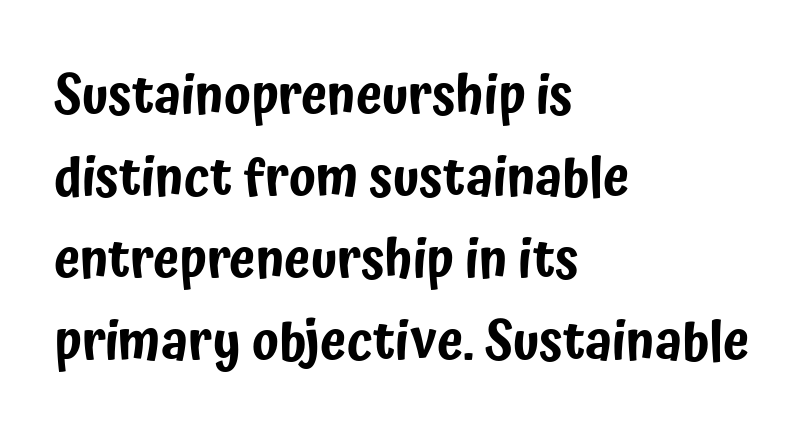
{"serif": "no", "italic": "no", "width": "condensed", "stroke_contrast": "low", "x_height": "medium", "monospaced": "no", "underline": "no", "align": "left", "line_spacing": "normal", "line_spacing_ratio": 1.55, "letter_spacing": "normal", "letter_spacing_em": 0.0, "glyph_px": 53}
